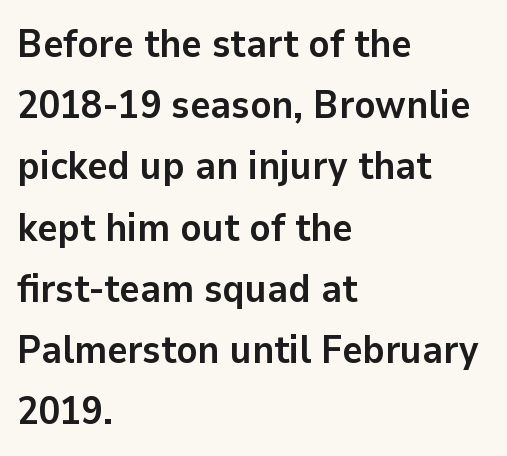
{"serif": "no", "italic": "no", "bold": "yes", "weight": "semibold", "width": "normal", "stroke_contrast": "low", "x_height": "medium", "monospaced": "no", "underline": "no", "align": "left", "line_spacing": "normal", "line_spacing_ratio": 1.57, "letter_spacing": "normal", "letter_spacing_em": 0.0, "glyph_px": 39}
